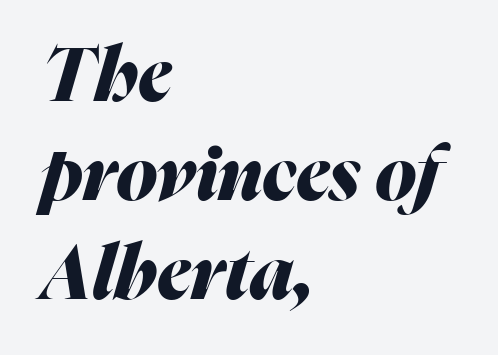
Q: Is the text bold? A: Yes.
Q: Is the text italic (slanted)? A: Yes, it leans right by about 16 degrees.
Q: Is the text underlined? A: No.
Q: How is the paragraph aligned? A: Left-aligned.
Q: Is the spacing between letters normal or unusually wide? A: Normal.
Q: Is the spacing between lines tight, normal or loose? A: Normal.
Q: Width (condensed, normal, or wide)? A: Normal.
Q: Stroke contrast? A: Medium.
Q: x-height? A: Medium.
Q: Monospaced? A: No.
